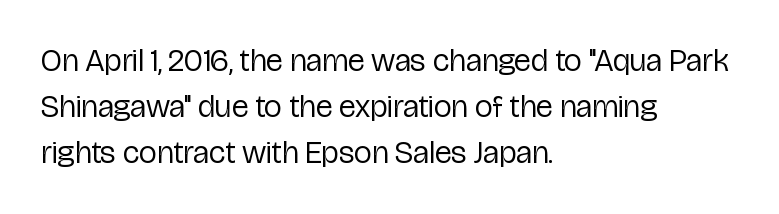
The image shows 32 px regular-weight, condensed sans-serif type, upright; set left-aligned, normal line spacing (1.44x), normal letter spacing, not underlined; low stroke contrast and a medium x-height.
